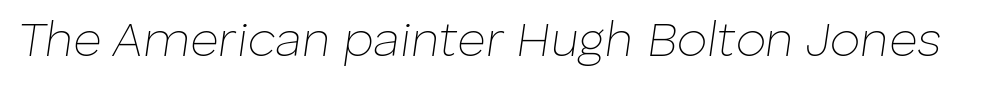
The image shows 49 px thin type, italic (leaning right); set normal letter spacing, not underlined; low stroke contrast and a medium x-height.
